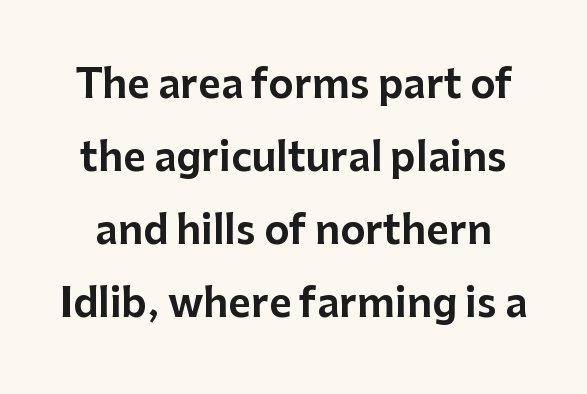
The image shows 39 px sans-serif type, upright; set line spacing 1.87x, normal letter spacing, not underlined; low stroke contrast and a medium x-height.
